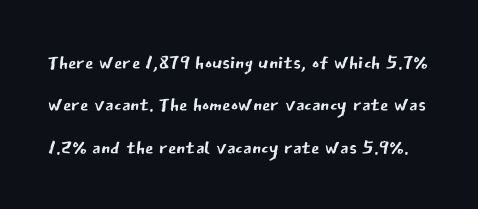
The image shows 27 px text type, upright; set normal line spacing (1.57x), normal letter spacing, not underlined.
